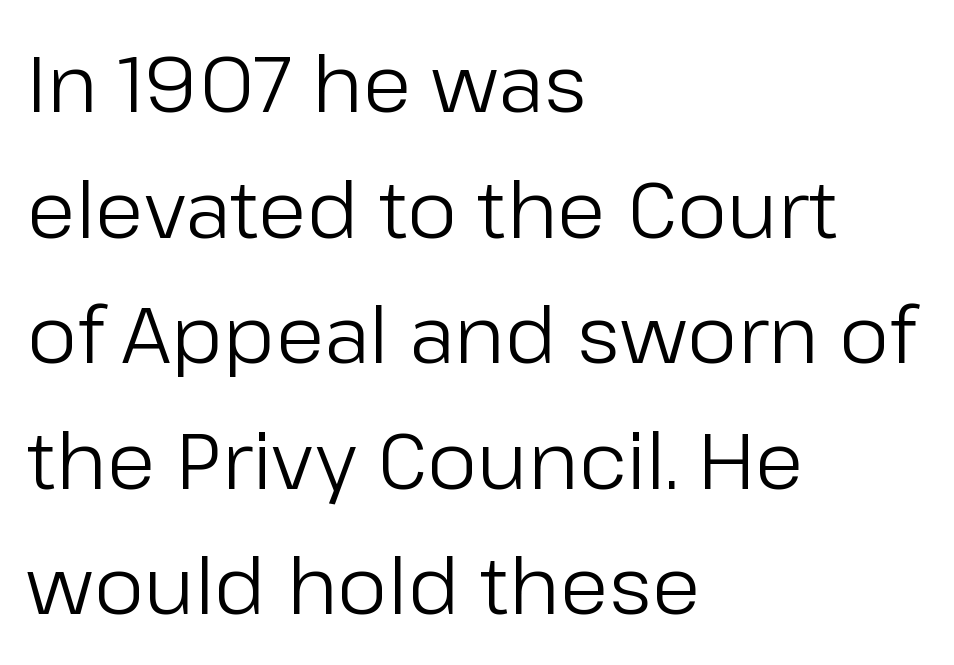
The image shows 79 px regular-weight sans-serif type, upright; set left-aligned, normal line spacing (1.59x), normal letter spacing, not underlined; low stroke contrast and a medium x-height.
